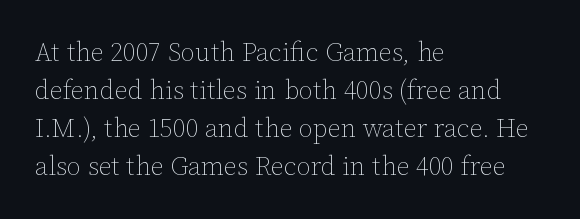
Q: Is the text bold? A: No.
Q: Is the text italic (slanted)? A: No, it is upright.
Q: Is the text underlined? A: No.
Q: How is the paragraph aligned? A: Left-aligned.
Q: Is the spacing between letters normal or unusually wide? A: Normal.
Q: Is the spacing between lines tight, normal or loose? A: Normal.
